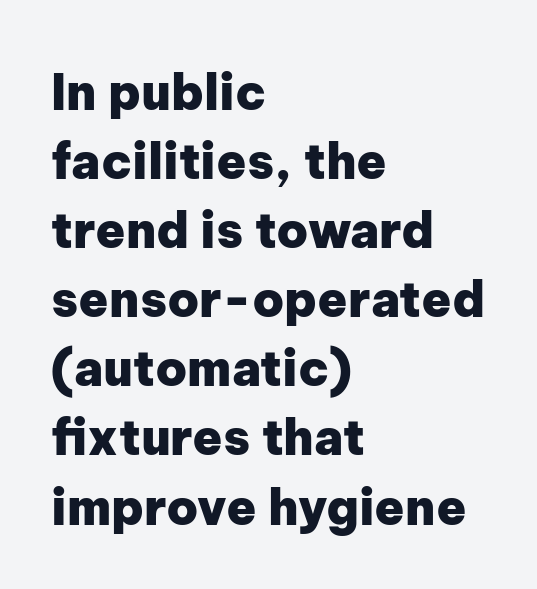
In terms of letterspacing, this is plain default setting. Each row of text sits above clean, open space. Typeset ragged right — the left edge is the straight one. Every stem runs plumb, perpendicular to the baseline. The face used here is proportionally spaced, like ordinary book or web type.
